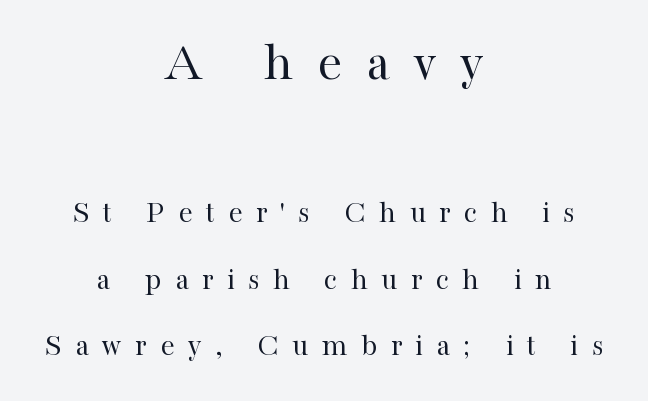
The image shows 56 px regular-weight serif type, upright; set centered, loose line spacing (2.08x), unusually wide letter spacing (+0.42 em), not underlined; the first (top) block is 1.75x larger; high stroke contrast and a medium x-height.
